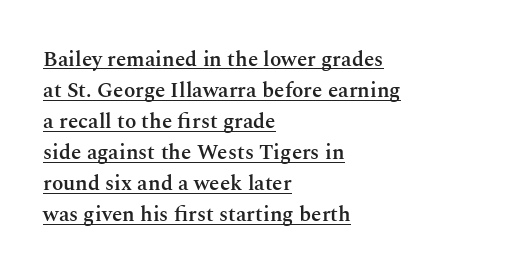
This sample uses an upright cut, with every glyph sitting square on the baseline. This rendering leaves character spacing at its baseline value. One glance says typical: line gaps are just what's usual. The font is running at a semibold setting, under full bold. The lettering is marked with a stroke running underneath it. The lines in this sample share a left origin and differ only in where they stop.
